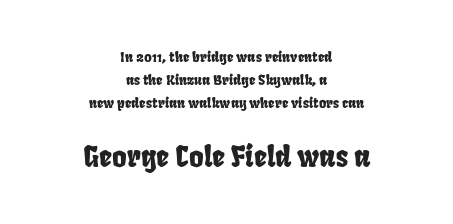
{"serif": "no", "width": "condensed", "stroke_contrast": "low", "x_height": "large", "monospaced": "no", "underline": "no", "align": "center", "line_spacing": "normal", "line_spacing_ratio": 1.64, "letter_spacing": "normal", "letter_spacing_em": 0.0, "larger_block": "second", "size_ratio": 2.0, "glyph_px": 28}
